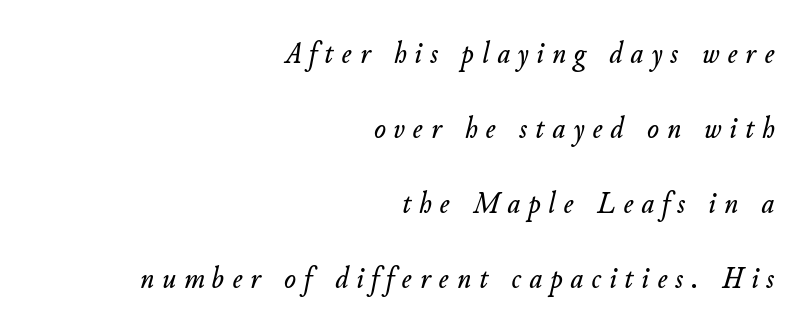
The image shows 31 px text type, italic (leaning right); set right-aligned, loose line spacing (2.42x), unusually wide letter spacing (+0.26 em), not underlined; low stroke contrast and a small x-height.
